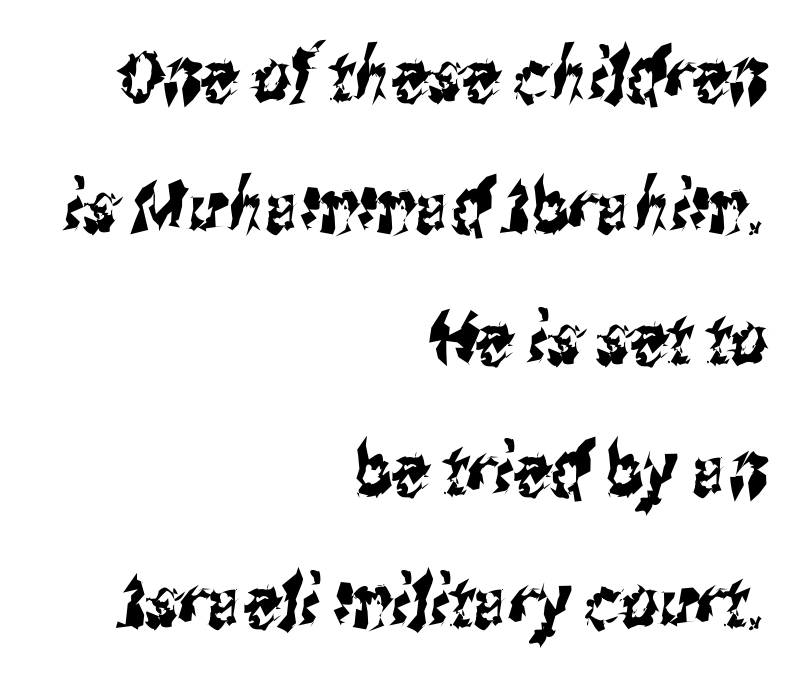
This sample uses plain, unmodified letter spacing. Unmarked baselines from the first word to the last. Typeset ragged left — the right edge is the straight one. Serifs: no, the terminals of the letterforms are clean. Each letter keeps its own natural width here, so spacing adapts to shape.
